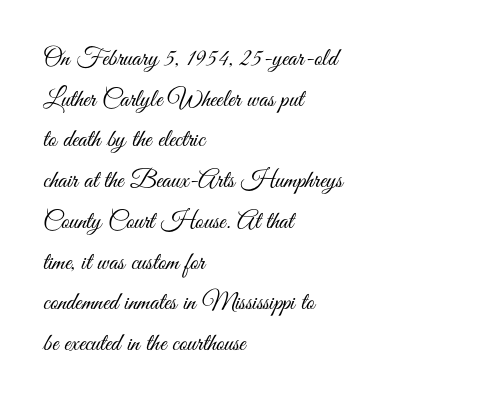
{"bold": "no", "underline": "no", "align": "left", "line_spacing": "normal", "line_spacing_ratio": 1.63, "letter_spacing": "normal", "letter_spacing_em": 0.0, "glyph_px": 25}
